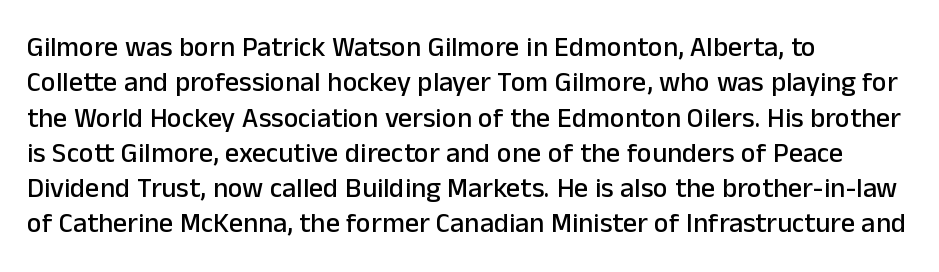
The image shows 28 px sans-serif type, upright; set left-aligned, normal line spacing (1.26x), normal letter spacing, not underlined; low stroke contrast and a medium x-height.
